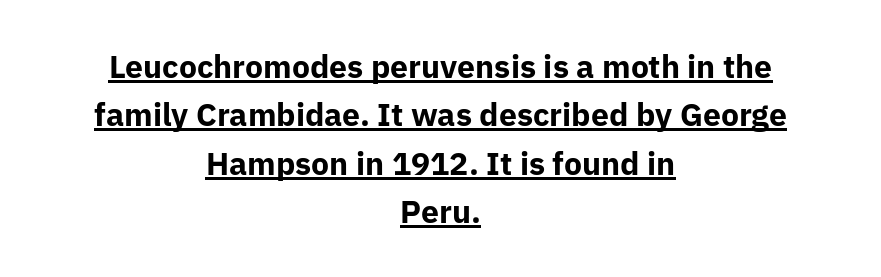
{"serif": "no", "italic": "no", "bold": "yes", "weight": "bold", "width": "normal", "stroke_contrast": "low", "x_height": "medium", "monospaced": "no", "underline": "yes", "align": "center", "line_spacing": "normal", "line_spacing_ratio": 1.51, "letter_spacing": "normal", "letter_spacing_em": 0.0, "glyph_px": 32}
